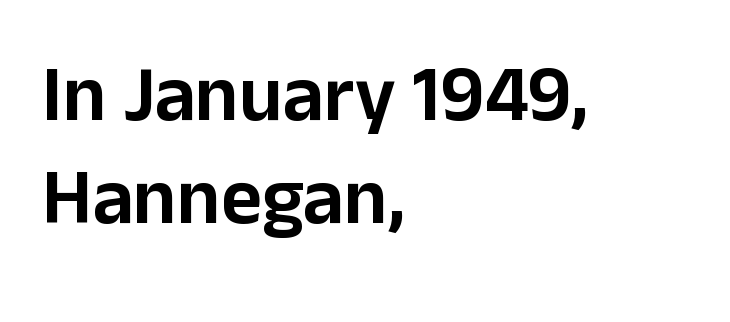
Q: Is the text italic (slanted)? A: No, it is upright.
Q: Is the typeface a serif or a sans-serif typeface? A: Sans-serif.
Q: Is the text underlined? A: No.
Q: How is the paragraph aligned? A: Left-aligned.
Q: Is the spacing between letters normal or unusually wide? A: Normal.
Q: Is the spacing between lines tight, normal or loose? A: Normal.
Q: Width (condensed, normal, or wide)? A: Normal.
Q: Stroke contrast? A: Low.
Q: x-height? A: Medium.
Q: Monospaced? A: No.
